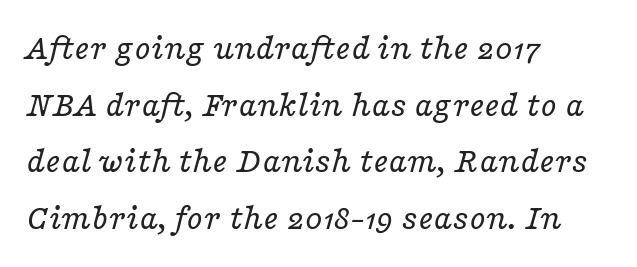
The image shows 37 px regular-weight, wide serif type, italic (leaning right); set left-aligned, normal line spacing (1.53x), normal letter spacing, not underlined; low stroke contrast and a medium x-height.
